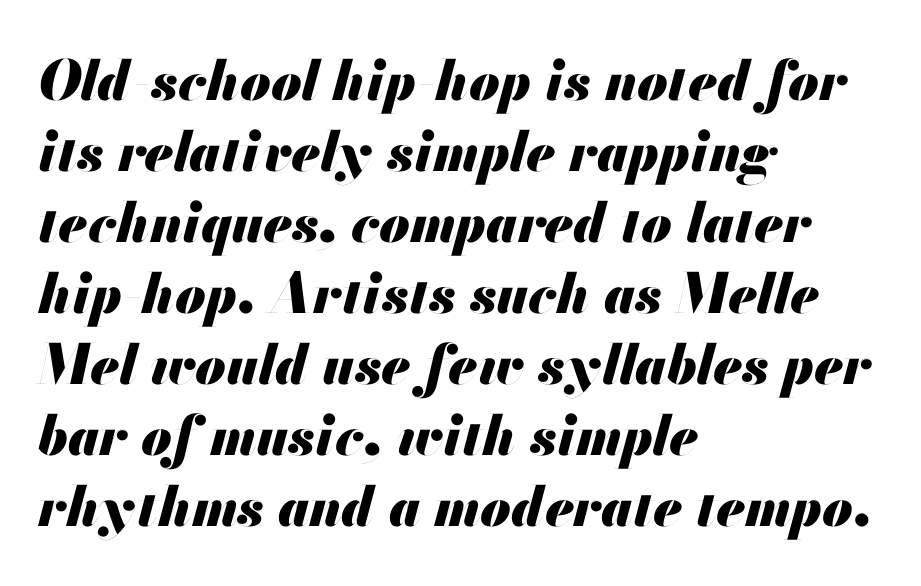
Q: Is the text bold? A: Yes.
Q: Is the text italic (slanted)? A: Yes, it leans right by about 13 degrees.
Q: Is the text underlined? A: No.
Q: How is the paragraph aligned? A: Left-aligned.
Q: Is the spacing between letters normal or unusually wide? A: Normal.
Q: Is the spacing between lines tight, normal or loose? A: Normal.
Q: Width (condensed, normal, or wide)? A: Normal.
Q: Stroke contrast? A: Medium.
Q: x-height? A: Small.
Q: Monospaced? A: No.
